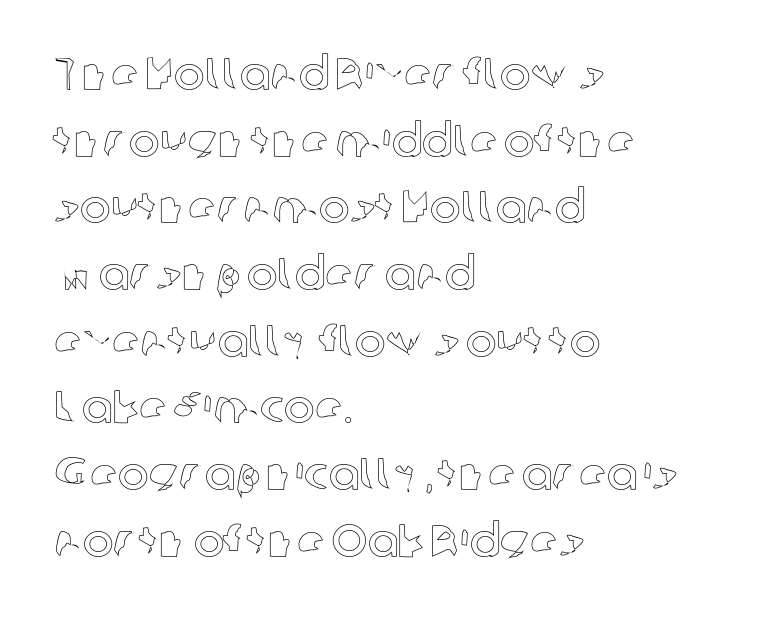
{"italic": "no", "width": "normal", "x_height": "medium", "monospaced": "no", "underline": "no", "align": "left", "line_spacing": "normal", "line_spacing_ratio": 1.45, "letter_spacing": "normal", "letter_spacing_em": 0.0, "glyph_px": 46}
